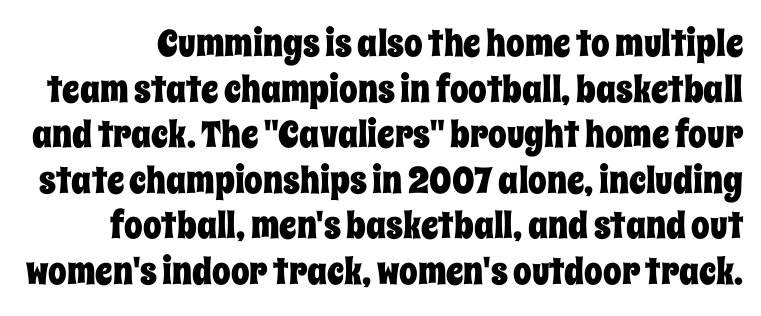
{"italic": "no", "width": "condensed", "stroke_contrast": "low", "x_height": "large", "monospaced": "no", "underline": "no", "line_spacing_ratio": 1.23, "letter_spacing": "normal", "letter_spacing_em": 0.0, "glyph_px": 37}
